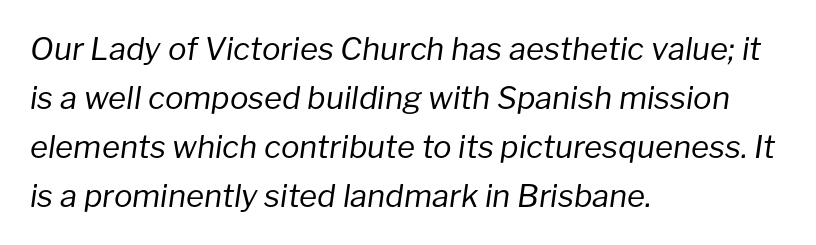
Line beginnings align vertically; line endings do not. A bare baseline throughout the passage. Regular leading. The font is comparable to plain body text, perhaps lighter. In terms of letterspacing, this is plain default setting. The passage shown is typed in a proportional face where columns would drift.
